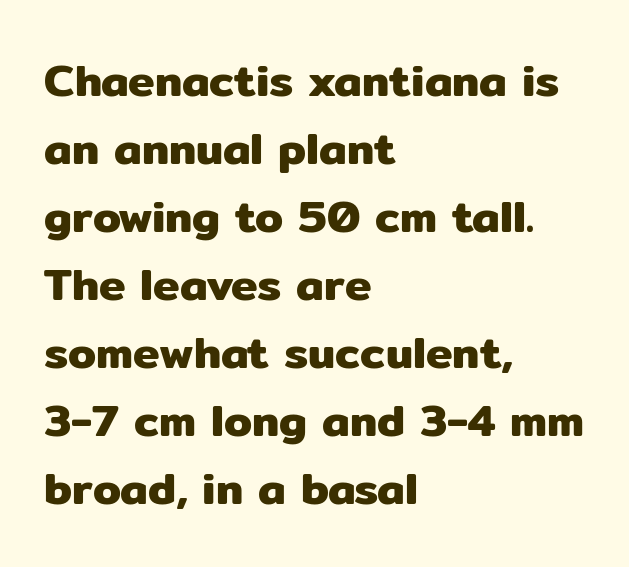
The image shows 45 px sans-serif type, upright; set left-aligned, normal line spacing (1.51x), normal letter spacing, not underlined; low stroke contrast and a medium x-height.
